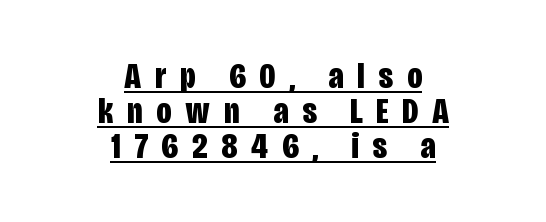
The compositor balanced each line on the midline. Character widths vary here, with narrow letters taking less room than wide ones. In terms of leading, this rendering errs on the cramped side. Note: no serifs on the glyphs. Tall strokes in this sample are plumb rather than angled. This sample carries an underscore along the baseline area.
